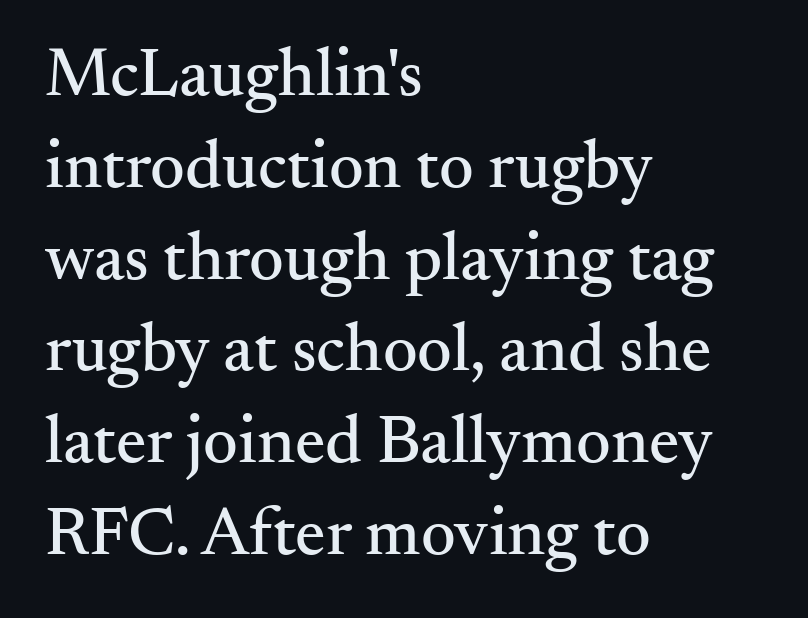
The image shows 68 px serif type, upright; set left-aligned, normal line spacing (1.35x), normal letter spacing, not underlined; medium stroke contrast and a small x-height.
